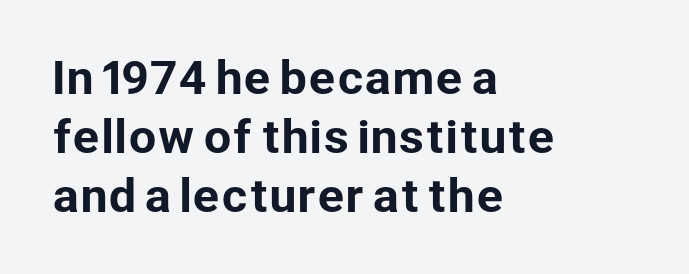
This sample uses a sans-serif face. Words float on clear page, feet unadorned. Nothing unusual about the tracking: characters are spaced as the font intends. The axis of the letterforms is exactly vertical. The rendering uses a moderate line-height, typical for paragraphs.
